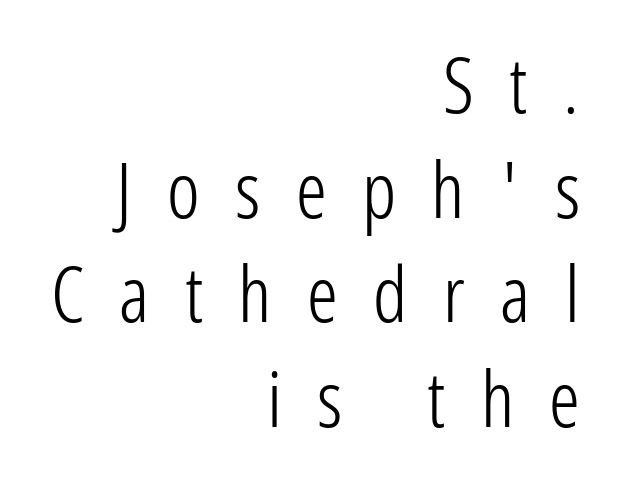
Q: Is the text bold? A: No.
Q: Is the text italic (slanted)? A: No, it is upright.
Q: Is the typeface a serif or a sans-serif typeface? A: Sans-serif.
Q: Is the text underlined? A: No.
Q: How is the paragraph aligned? A: Right-aligned.
Q: Is the spacing between letters normal or unusually wide? A: Unusually wide.
Q: Is the spacing between lines tight, normal or loose? A: Normal.
Q: Width (condensed, normal, or wide)? A: Condensed.
Q: Stroke contrast? A: Low.
Q: x-height? A: Medium.
Q: Monospaced? A: No.
